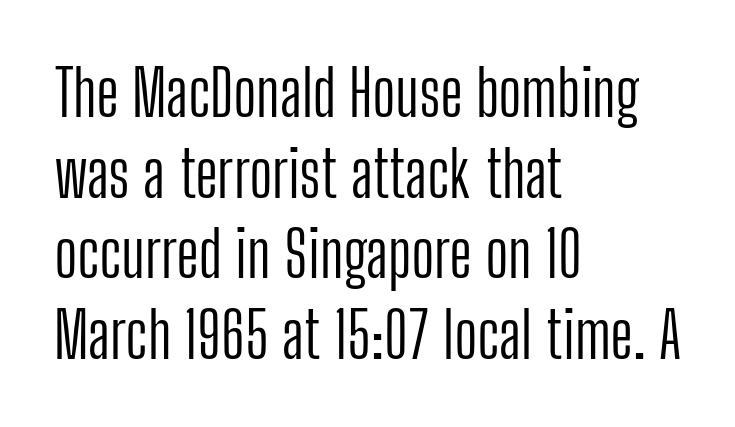
The image shows 64 px light, condensed sans-serif type, upright; set left-aligned, normal line spacing (1.26x), normal letter spacing, not underlined; low stroke contrast and a medium x-height.
